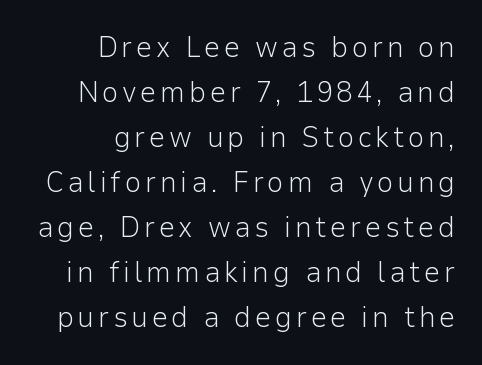
Each letter's strokes conclude bluntly, with no projecting serifs. Casual observation: everything's shoved over to the right. Every character sits straight up, as roman type does. The passage shown is not bold in any degree.
